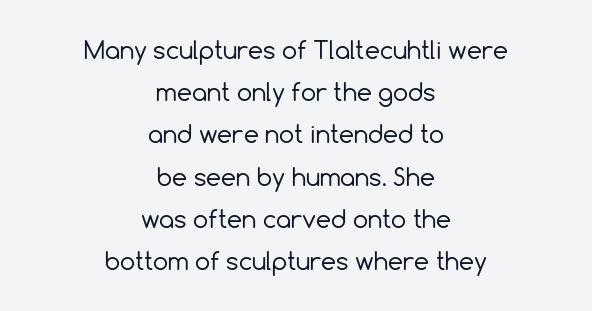
In terms of letterspacing, this is plain default setting. Every character sits straight up, as roman type does. Unbolded letterforms with no extra heft. The words here are not underlined. Teacher's note: observe the equal gaps on both sides — that is centered alignment.
